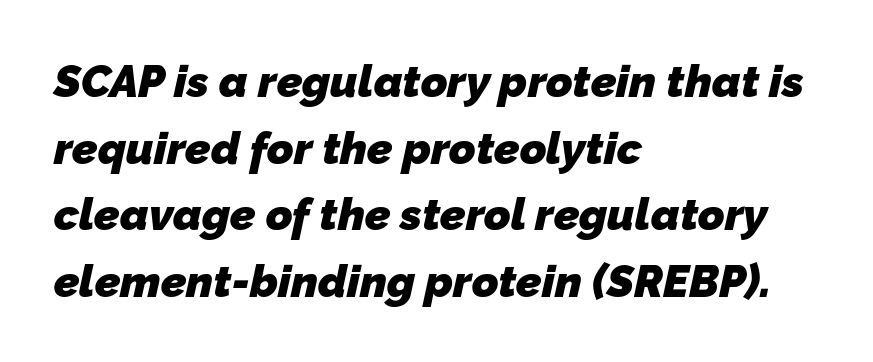
Q: Is the text bold? A: Yes.
Q: Is the typeface a serif or a sans-serif typeface? A: Sans-serif.
Q: Is the text underlined? A: No.
Q: How is the paragraph aligned? A: Left-aligned.
Q: Is the spacing between letters normal or unusually wide? A: Normal.
Q: Is the spacing between lines tight, normal or loose? A: Normal.
Q: Width (condensed, normal, or wide)? A: Normal.
Q: Stroke contrast? A: Low.
Q: x-height? A: Medium.
Q: Monospaced? A: No.
